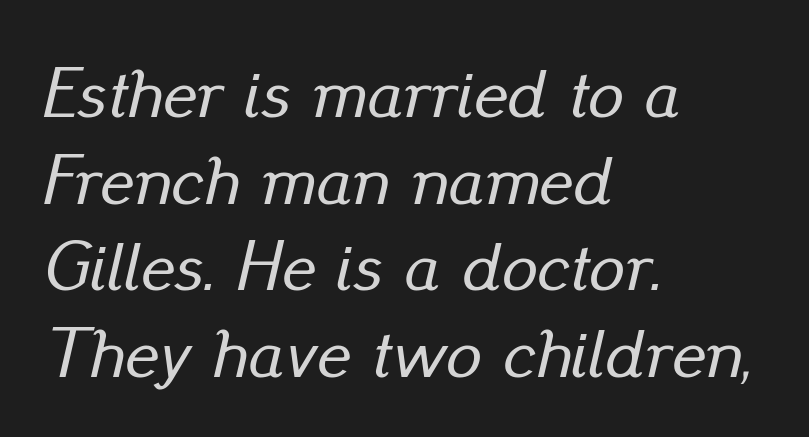
The string is rendered with underlining switched off. Here the designer chose a conventional face with non-uniform glyph widths. The lettering tilts uniformly, giving the passage an italic look. Line starts are locked; line ends wander.
